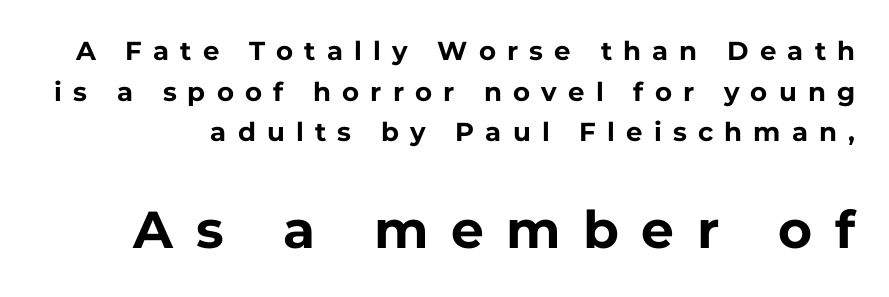
The image shows 52 px bold sans-serif type, upright; set normal line spacing (1.56x), unusually wide letter spacing (+0.43 em), not underlined; the second (bottom) block is 2.0x larger; low stroke contrast and a medium x-height.
